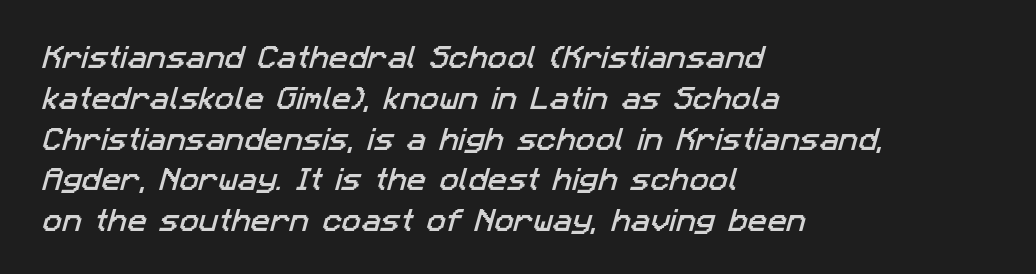
The image shows 26 px text type; set left-aligned, normal line spacing (1.57x), normal letter spacing, not underlined.
